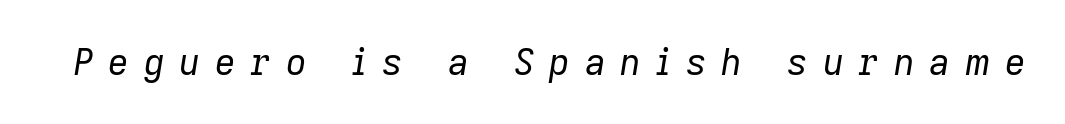
The image shows 36 px regular-weight type, italic (leaning right); set unusually wide letter spacing (+0.41 em), not underlined; low stroke contrast and a medium x-height.
